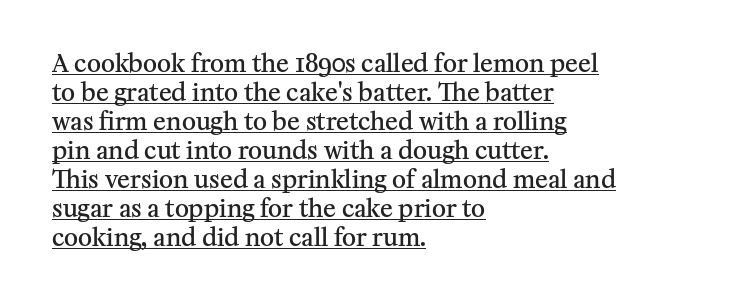
{"italic": "no", "bold": "semi", "underline": "yes", "align": "left", "line_spacing_ratio": 1.21, "letter_spacing": "normal", "letter_spacing_em": 0.0, "glyph_px": 24}
